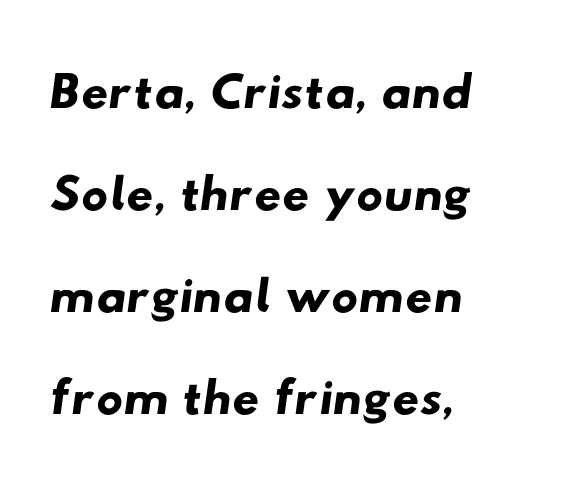
Q: Is the typeface a serif or a sans-serif typeface? A: Sans-serif.
Q: Is the text underlined? A: No.
Q: How is the paragraph aligned? A: Left-aligned.
Q: Is the spacing between letters normal or unusually wide? A: Normal.
Q: Is the spacing between lines tight, normal or loose? A: Normal.
Q: Width (condensed, normal, or wide)? A: Wide.
Q: Stroke contrast? A: Low.
Q: x-height? A: Small.
Q: Monospaced? A: No.
